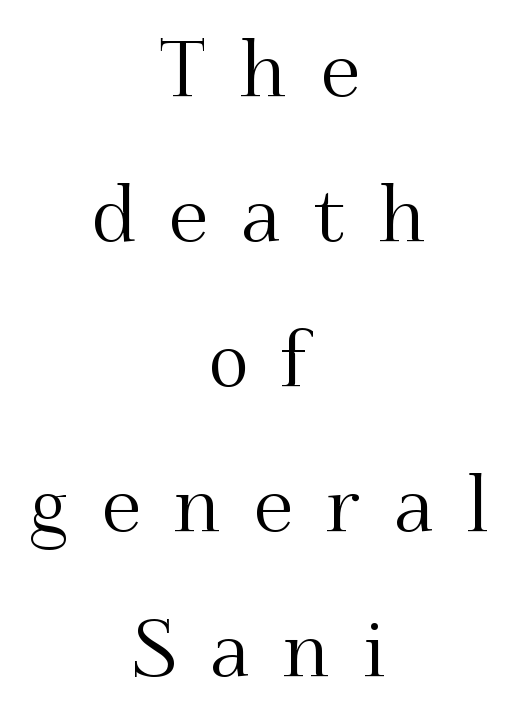
The image shows 78 px serif type, upright; set centered, line spacing 1.86x, unusually wide letter spacing (+0.43 em), not underlined; medium stroke contrast and a small x-height.
